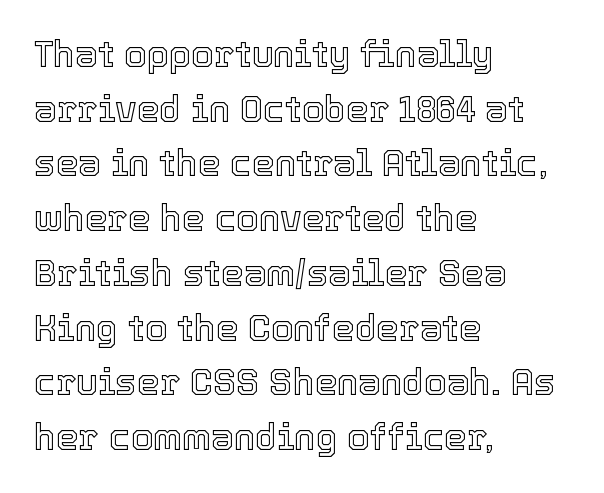
The image shows 36 px text type, upright; set left-aligned, normal line spacing (1.52x), normal letter spacing, not underlined; a medium x-height.
